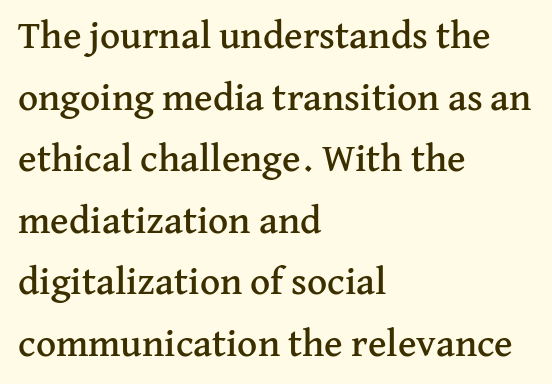
The image shows 39 px serif type, upright; set left-aligned, normal line spacing (1.58x), normal letter spacing, not underlined; medium stroke contrast and a medium x-height.
